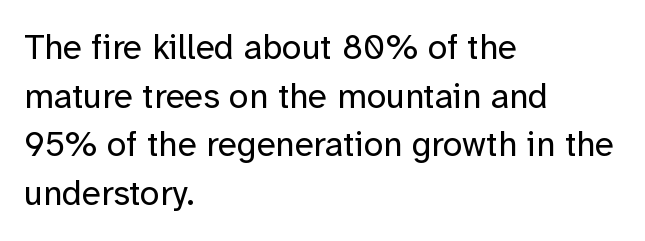
Q: Is the text bold? A: No.
Q: Is the text italic (slanted)? A: No, it is upright.
Q: Is the typeface a serif or a sans-serif typeface? A: Sans-serif.
Q: Is the text underlined? A: No.
Q: How is the paragraph aligned? A: Left-aligned.
Q: Is the spacing between letters normal or unusually wide? A: Normal.
Q: Is the spacing between lines tight, normal or loose? A: Normal.
Q: Width (condensed, normal, or wide)? A: Normal.
Q: Stroke contrast? A: Low.
Q: x-height? A: Medium.
Q: Monospaced? A: No.
